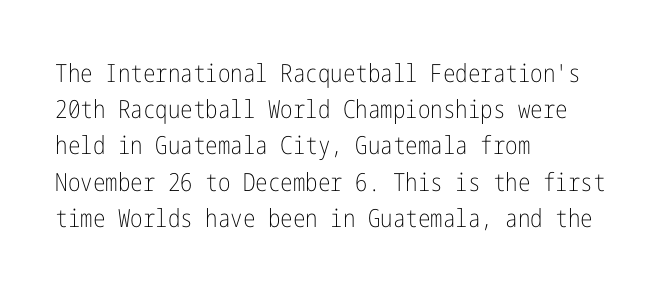
Q: Is the text bold? A: No.
Q: Is the text italic (slanted)? A: No, it is upright.
Q: Is the text underlined? A: No.
Q: How is the paragraph aligned? A: Left-aligned.
Q: Is the spacing between letters normal or unusually wide? A: Normal.
Q: Is the spacing between lines tight, normal or loose? A: Normal.
